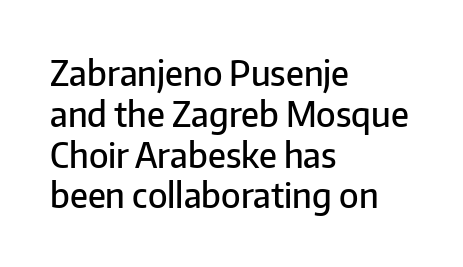
Left-aligned paragraph, ragged on the right. Observe the absence of serifs on each vertical stroke in this sample. The space beneath each line is pristine and unruled. The glyphs have the mass of a demibold cut, below bold. The face used here is proportionally spaced, like ordinary book or web type.
